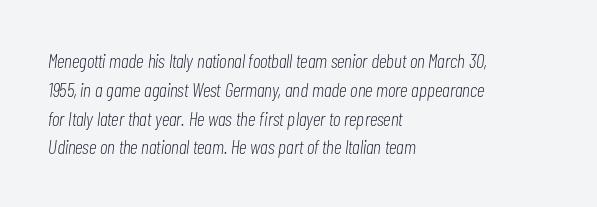
The image shows 20 px text type, italic (leaning right); set left-aligned, normal line spacing (1.44x), normal letter spacing, not underlined.
